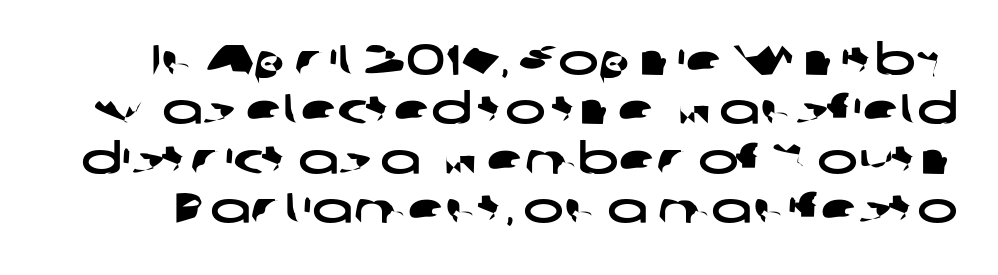
Q: Is the typeface a serif or a sans-serif typeface? A: Sans-serif.
Q: Is the text underlined? A: No.
Q: Is the spacing between letters normal or unusually wide? A: Normal.
Q: Is the spacing between lines tight, normal or loose? A: Tight.
Q: Width (condensed, normal, or wide)? A: Wide.
Q: Stroke contrast? A: Low.
Q: x-height? A: Medium.
Q: Monospaced? A: No.
